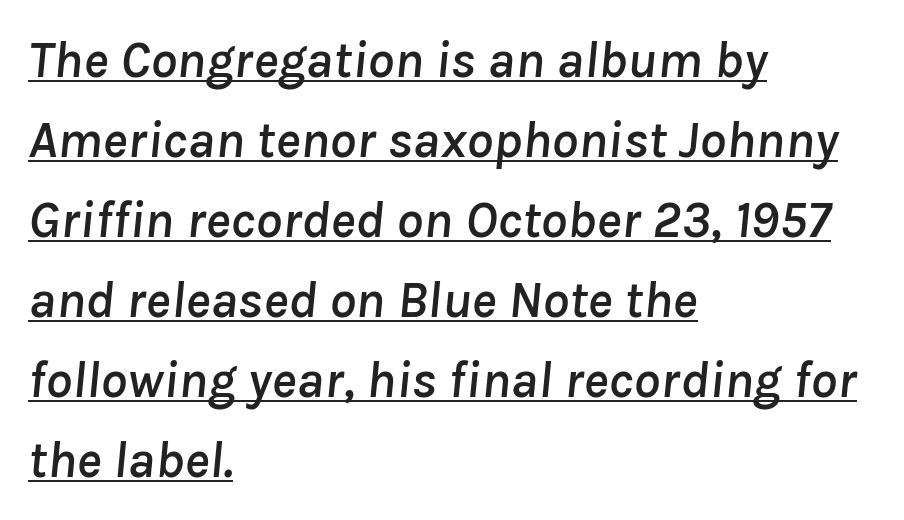
Q: Is the text italic (slanted)? A: Yes, it leans right by about 8 degrees.
Q: Is the text underlined? A: Yes.
Q: How is the paragraph aligned? A: Left-aligned.
Q: Is the spacing between letters normal or unusually wide? A: Normal.
Q: Is the spacing between lines tight, normal or loose? A: Normal.
Q: Width (condensed, normal, or wide)? A: Normal.
Q: Stroke contrast? A: Low.
Q: x-height? A: Medium.
Q: Monospaced? A: No.
